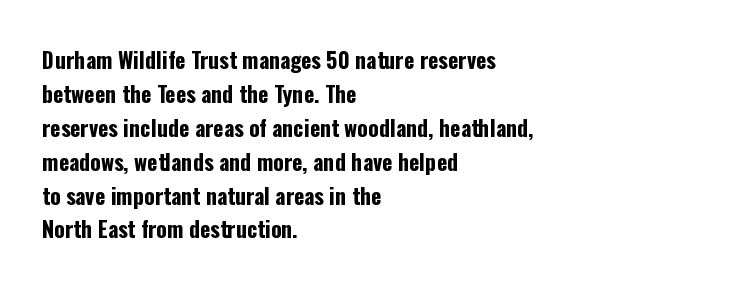
Q: Is the text bold? A: Yes.
Q: Is the text italic (slanted)? A: No, it is upright.
Q: Is the text underlined? A: No.
Q: How is the paragraph aligned? A: Left-aligned.
Q: Is the spacing between letters normal or unusually wide? A: Normal.
Q: Is the spacing between lines tight, normal or loose? A: Normal.
